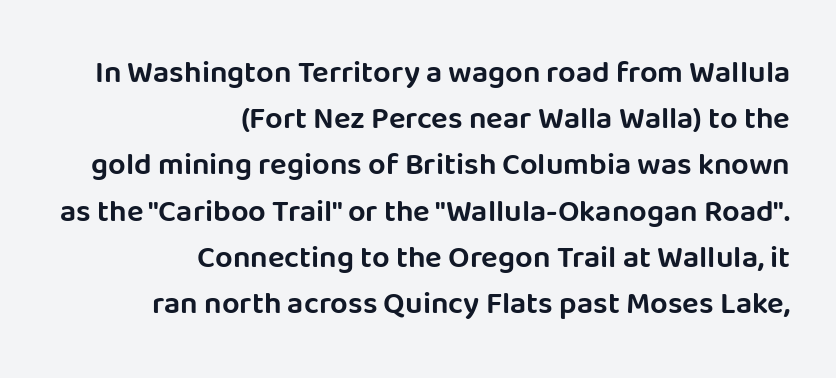
The image shows 31 px sans-serif type, upright; set right-aligned, normal line spacing (1.49x), normal letter spacing, not underlined; low stroke contrast and a large x-height.
